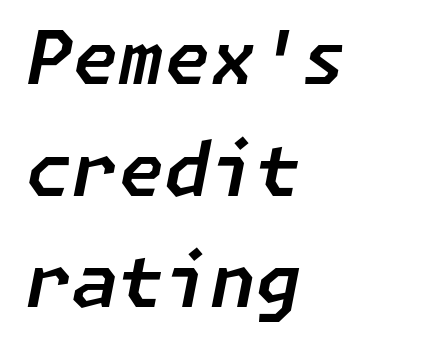
{"italic": "yes", "lean": "right", "slant_degrees": 11, "width": "normal", "stroke_contrast": "low", "x_height": "medium", "underline": "no", "align": "left", "line_spacing": "normal", "line_spacing_ratio": 1.51, "letter_spacing": "normal", "letter_spacing_em": 0.0, "glyph_px": 74}
